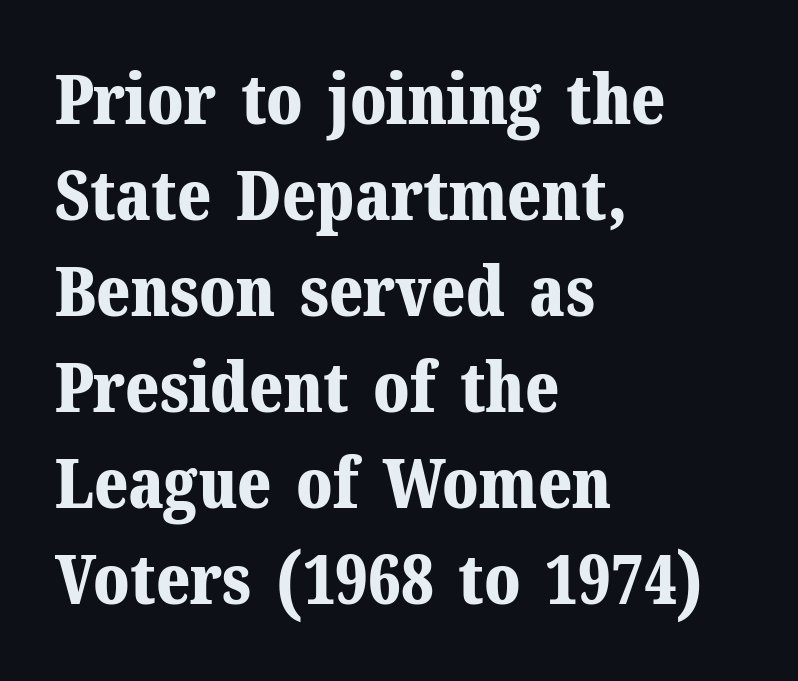
{"serif": "yes", "italic": "no", "bold": "yes", "weight": "bold", "width": "normal", "stroke_contrast": "medium", "x_height": "medium", "monospaced": "no", "underline": "no", "align": "left", "line_spacing": "normal", "line_spacing_ratio": 1.39, "letter_spacing": "normal", "letter_spacing_em": 0.0, "glyph_px": 69}
